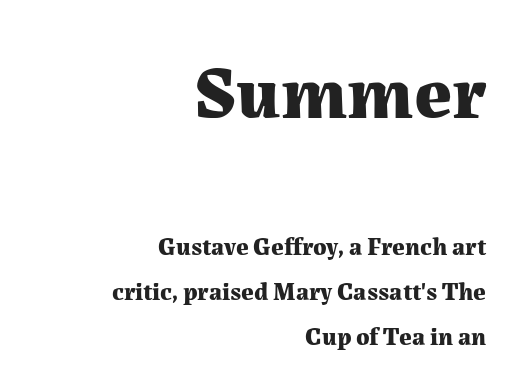
Q: Is the text bold? A: Yes.
Q: Is the text italic (slanted)? A: No, it is upright.
Q: Is the typeface a serif or a sans-serif typeface? A: Serif.
Q: Is the text underlined? A: No.
Q: How is the paragraph aligned? A: Right-aligned.
Q: Is the spacing between letters normal or unusually wide? A: Normal.
Q: Which block of text is set in a larger size, the first (top) or the second (bottom)? A: The first (top) one.
Q: Width (condensed, normal, or wide)? A: Normal.
Q: Stroke contrast? A: Medium.
Q: x-height? A: Medium.
Q: Monospaced? A: No.
